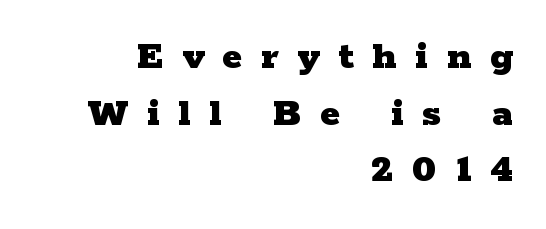
Q: Is the text bold? A: Yes.
Q: Is the text italic (slanted)? A: No, it is upright.
Q: Is the typeface a serif or a sans-serif typeface? A: Serif.
Q: Is the text underlined? A: No.
Q: How is the paragraph aligned? A: Right-aligned.
Q: Is the spacing between letters normal or unusually wide? A: Unusually wide.
Q: Is the spacing between lines tight, normal or loose? A: Normal.
Q: Width (condensed, normal, or wide)? A: Wide.
Q: Stroke contrast? A: Low.
Q: x-height? A: Medium.
Q: Monospaced? A: No.
